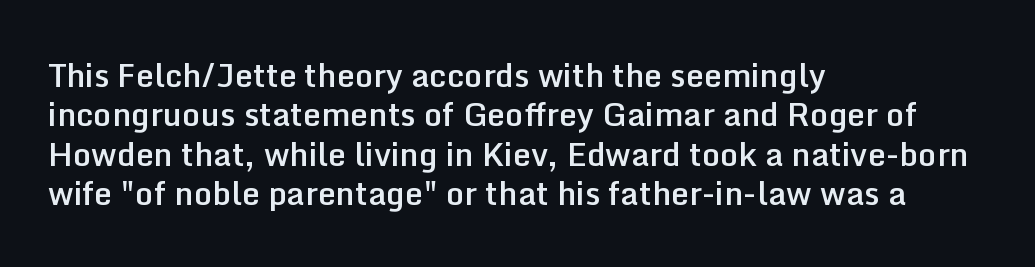
Q: Is the text bold? A: Semi-bold.
Q: Is the text italic (slanted)? A: No, it is upright.
Q: Is the typeface a serif or a sans-serif typeface? A: Sans-serif.
Q: Is the text underlined? A: No.
Q: How is the paragraph aligned? A: Left-aligned.
Q: Is the spacing between letters normal or unusually wide? A: Normal.
Q: Width (condensed, normal, or wide)? A: Normal.
Q: Stroke contrast? A: Low.
Q: x-height? A: Medium.
Q: Monospaced? A: No.
